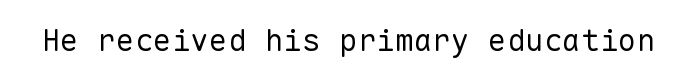
Italic: no, the glyphs are upright roman. Typographically, this falls in the sans-serif category. Inter-character spacing is left at the font's built-in metrics. Letters have the restrained weight of plain body copy at most.
